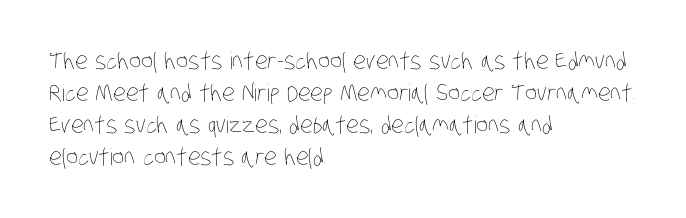
The typesetter chose a ragged-right arrangement here. Compared with typical paragraphs, the rows here are spaced about the same. Look at the tracking — it's just the regular setting, nothing added. The space beneath each line is pristine and unruled. Caption: face not bold, strokes unweighted.
